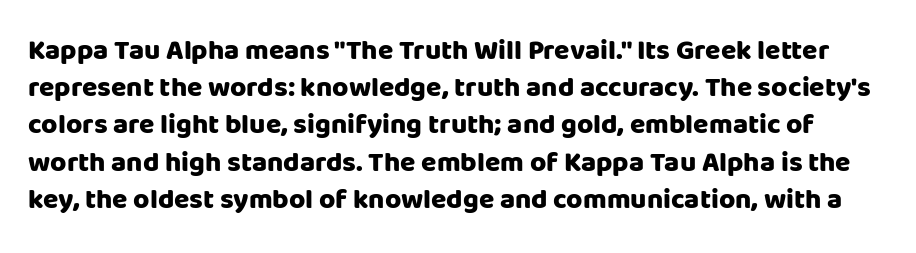
Posture: straight, roman, zero tilt. No extra tracking has been applied to these lines. Bold? Absolutely — the strokes are thick and heavy. Anything drawn beneath the words? Only blank space. Quick note: interline space is typical. The passage shown is typeset with a sans-serif family.
